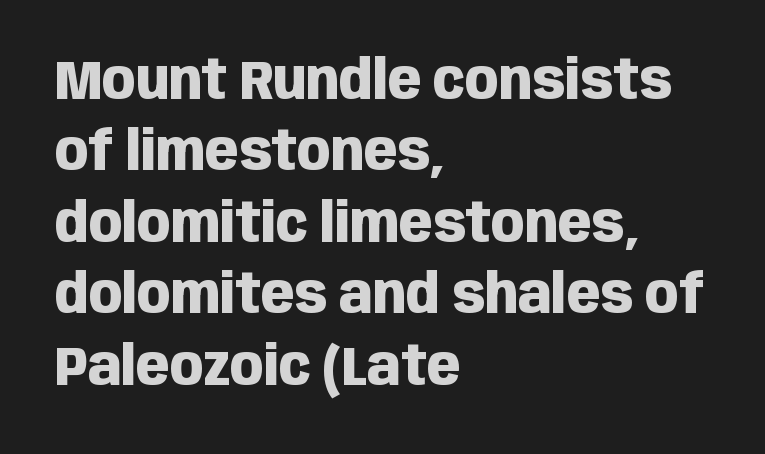
{"serif": "no", "italic": "no", "bold": "yes", "weight": "heavy", "width": "condensed", "stroke_contrast": "low", "x_height": "large", "monospaced": "no", "underline": "no", "align": "left", "line_spacing": "normal", "line_spacing_ratio": 1.3, "letter_spacing": "normal", "letter_spacing_em": 0.0, "glyph_px": 55}
